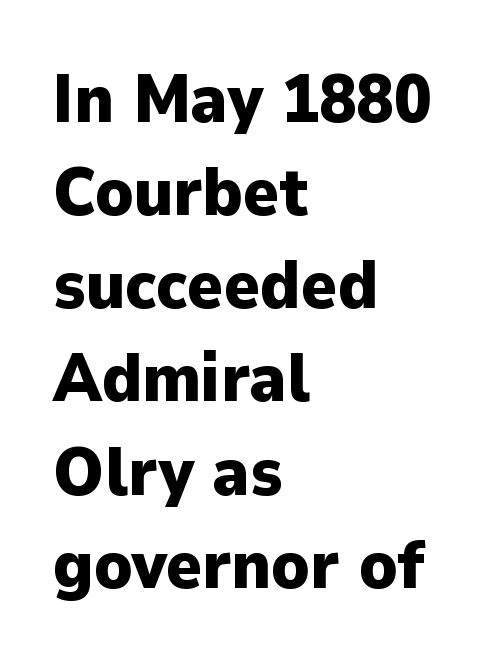
The image shows 68 px heavy sans-serif type, upright; set left-aligned, normal line spacing (1.37x), normal letter spacing, not underlined; low stroke contrast and a medium x-height.
